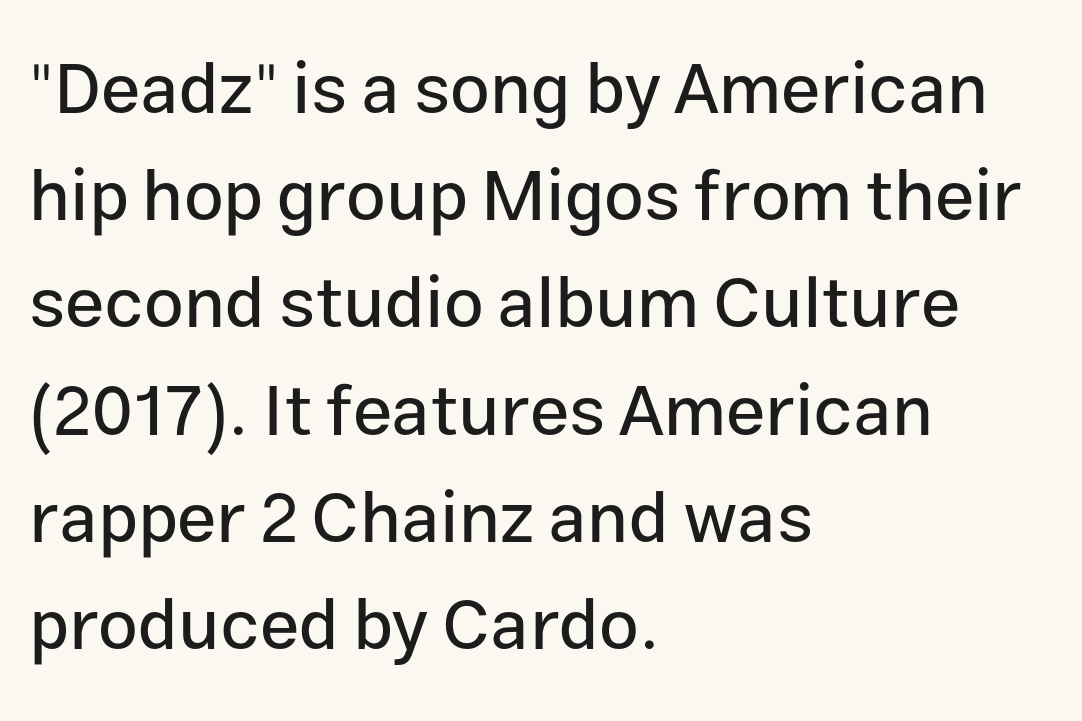
Leading: standard. The type sits square on the baseline with zero lean. The foot of each line stays bare and open. The typesetter chose a ragged-right arrangement here.
